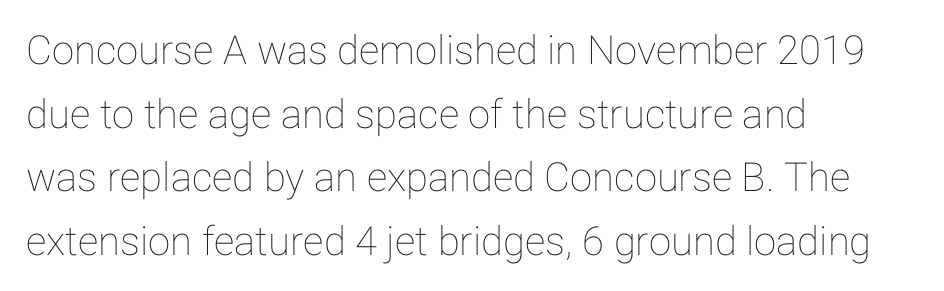
{"italic": "no", "width": "normal", "stroke_contrast": "low", "x_height": "medium", "monospaced": "no", "underline": "no", "align": "left", "line_spacing": "normal", "line_spacing_ratio": 1.59, "letter_spacing": "normal", "letter_spacing_em": 0.0, "glyph_px": 40}
